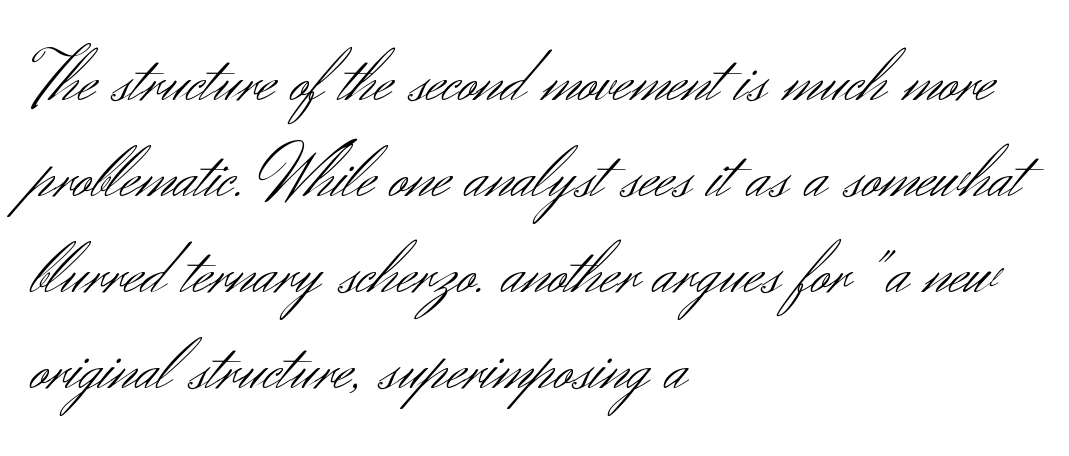
Q: Is the text bold? A: No.
Q: Is the text italic (slanted)? A: Yes.
Q: Is the typeface a serif or a sans-serif typeface? A: Sans-serif.
Q: Is the text underlined? A: No.
Q: How is the paragraph aligned? A: Left-aligned.
Q: Is the spacing between letters normal or unusually wide? A: Normal.
Q: Is the spacing between lines tight, normal or loose? A: Normal.
Q: Width (condensed, normal, or wide)? A: Normal.
Q: Stroke contrast? A: Medium.
Q: x-height? A: Small.
Q: Monospaced? A: No.
